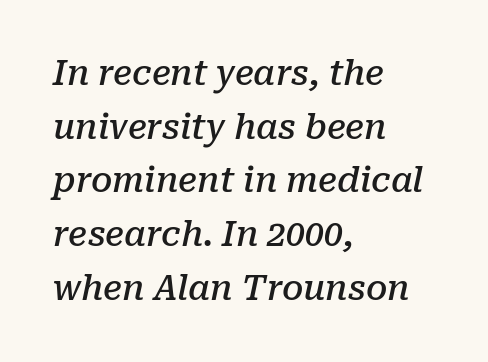
{"serif": "yes", "italic": "yes", "lean": "right", "slant_degrees": 10, "bold": "semi", "weight": "semibold", "width": "normal", "stroke_contrast": "low", "x_height": "medium", "monospaced": "no", "underline": "no", "align": "left", "line_spacing": "normal", "line_spacing_ratio": 1.58, "letter_spacing": "normal", "letter_spacing_em": 0.0, "glyph_px": 34}
